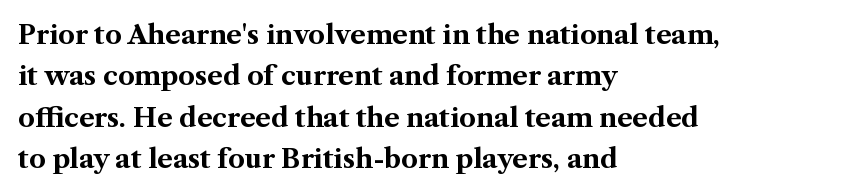
Q: Is the text bold? A: Yes.
Q: Is the text italic (slanted)? A: No, it is upright.
Q: Is the text underlined? A: No.
Q: How is the paragraph aligned? A: Left-aligned.
Q: Is the spacing between letters normal or unusually wide? A: Normal.
Q: Is the spacing between lines tight, normal or loose? A: Normal.
